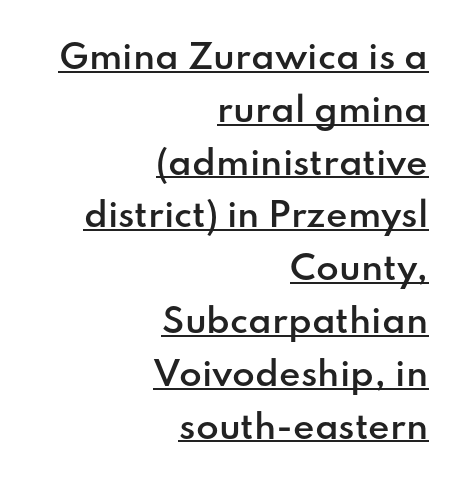
{"serif": "no", "italic": "no", "bold": "semi", "weight": "semibold", "width": "normal", "stroke_contrast": "low", "x_height": "small", "monospaced": "no", "underline": "yes", "align": "right", "line_spacing": "normal", "line_spacing_ratio": 1.6, "letter_spacing": "normal", "letter_spacing_em": 0.0, "glyph_px": 33}
